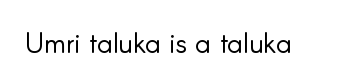
{"serif": "no", "italic": "no", "bold": "no", "weight": "light", "width": "normal", "stroke_contrast": "low", "x_height": "small", "monospaced": "no", "underline": "no", "letter_spacing": "normal", "letter_spacing_em": 0.0, "glyph_px": 28}
